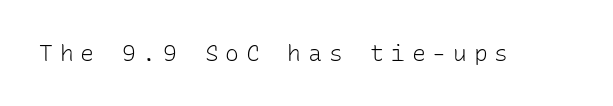
Upright lettering throughout. The type is letterspaced generously, with wide tracking. The font sits on the lighter half of the weight spectrum, regular included. The glyphs are unaccompanied by any horizontal stroke below them.
